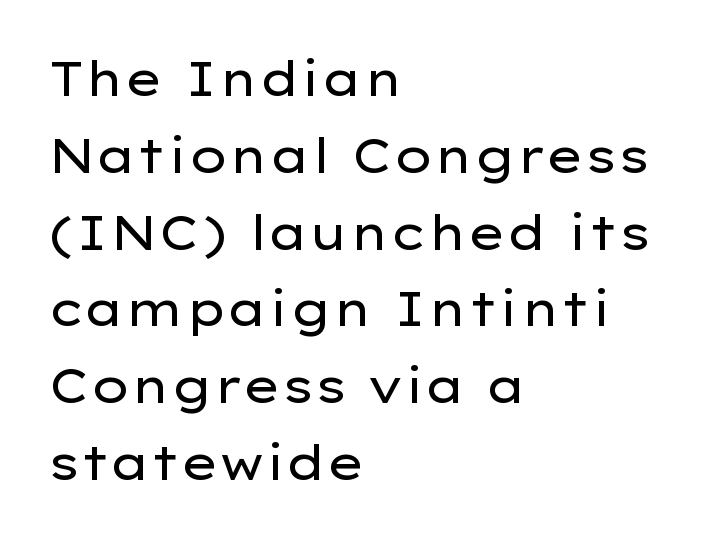
Q: Is the text bold? A: No.
Q: Is the text italic (slanted)? A: No, it is upright.
Q: Is the typeface a serif or a sans-serif typeface? A: Sans-serif.
Q: Is the text underlined? A: No.
Q: How is the paragraph aligned? A: Left-aligned.
Q: Is the spacing between letters normal or unusually wide? A: Normal.
Q: Is the spacing between lines tight, normal or loose? A: Normal.
Q: Width (condensed, normal, or wide)? A: Wide.
Q: Stroke contrast? A: Low.
Q: x-height? A: Medium.
Q: Monospaced? A: No.
